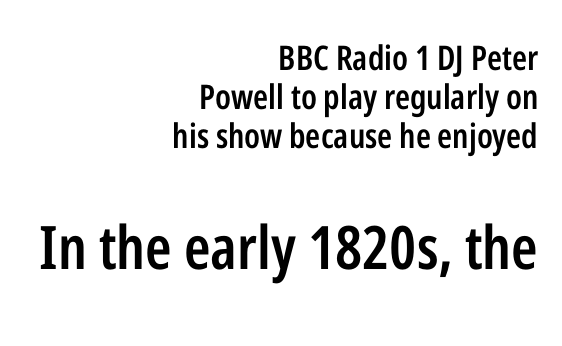
Q: Is the text bold? A: Semi-bold.
Q: Is the text italic (slanted)? A: No, it is upright.
Q: Is the typeface a serif or a sans-serif typeface? A: Sans-serif.
Q: Is the text underlined? A: No.
Q: How is the paragraph aligned? A: Right-aligned.
Q: Is the spacing between letters normal or unusually wide? A: Normal.
Q: Is the spacing between lines tight, normal or loose? A: Tight.
Q: Which block of text is set in a larger size, the first (top) or the second (bottom)? A: The second (bottom) one.
Q: Width (condensed, normal, or wide)? A: Condensed.
Q: Stroke contrast? A: Low.
Q: x-height? A: Medium.
Q: Monospaced? A: No.
